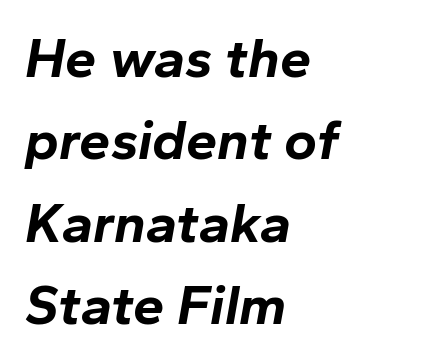
{"italic": "yes", "lean": "right", "slant_degrees": 10, "bold": "yes", "weight": "bold", "width": "normal", "stroke_contrast": "low", "x_height": "medium", "monospaced": "no", "underline": "no", "align": "left", "line_spacing": "normal", "line_spacing_ratio": 1.47, "letter_spacing": "normal", "letter_spacing_em": 0.0, "glyph_px": 56}
